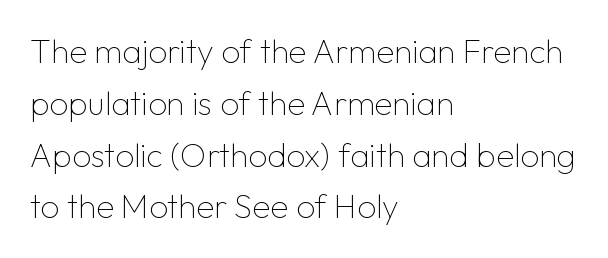
{"serif": "no", "italic": "no", "bold": "no", "weight": "thin", "width": "normal", "stroke_contrast": "low", "x_height": "medium", "monospaced": "no", "underline": "no", "align": "left", "line_spacing": "normal", "line_spacing_ratio": 1.57, "letter_spacing": "normal", "letter_spacing_em": 0.0, "glyph_px": 33}
